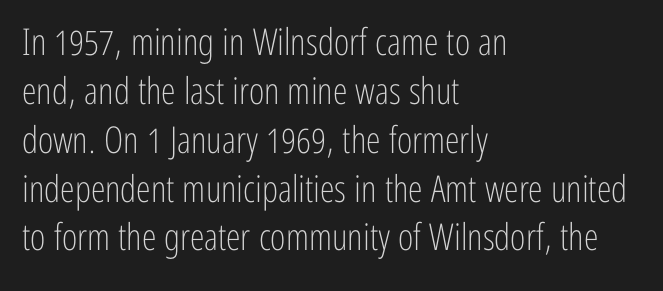
{"serif": "no", "italic": "no", "bold": "no", "weight": "light", "width": "condensed", "stroke_contrast": "low", "x_height": "medium", "monospaced": "no", "underline": "no", "align": "left", "line_spacing": "normal", "line_spacing_ratio": 1.32, "letter_spacing": "normal", "letter_spacing_em": 0.0, "glyph_px": 37}
